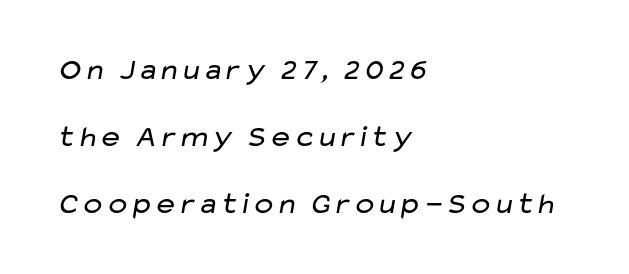
The image shows 30 px regular-weight, wide sans-serif type; set left-aligned, loose line spacing (2.23x), normal letter spacing, not underlined; low stroke contrast and a medium x-height.
